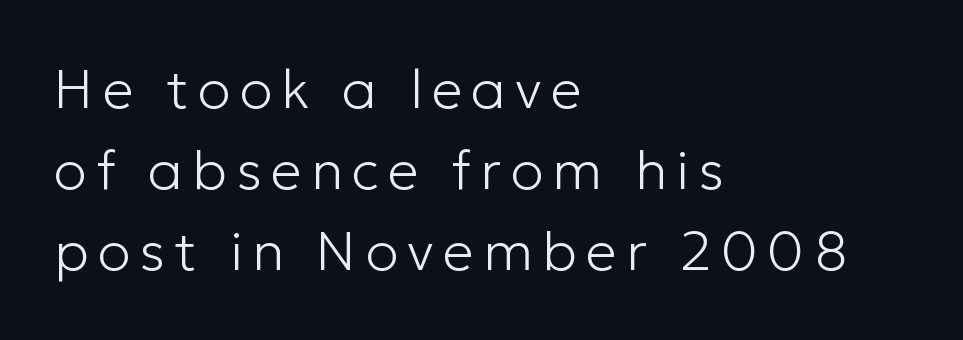
Q: Is the text bold? A: No.
Q: Is the text italic (slanted)? A: No, it is upright.
Q: Is the typeface a serif or a sans-serif typeface? A: Sans-serif.
Q: Is the text underlined? A: No.
Q: How is the paragraph aligned? A: Left-aligned.
Q: Is the spacing between lines tight, normal or loose? A: Normal.
Q: Width (condensed, normal, or wide)? A: Normal.
Q: Stroke contrast? A: Low.
Q: x-height? A: Medium.
Q: Monospaced? A: No.
